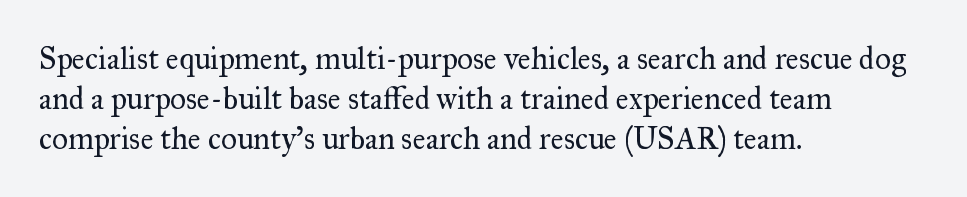
{"serif": "yes", "italic": "no", "bold": "no", "weight": "regular", "width": "normal", "stroke_contrast": "medium", "x_height": "small", "monospaced": "no", "underline": "no", "align": "left", "line_spacing": "normal", "line_spacing_ratio": 1.29, "letter_spacing": "normal", "letter_spacing_em": 0.0, "glyph_px": 31}
